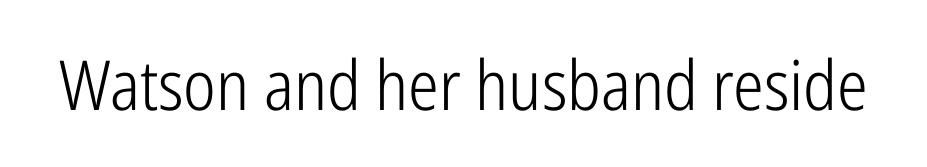
{"serif": "no", "italic": "no", "bold": "no", "weight": "light", "width": "condensed", "stroke_contrast": "low", "x_height": "medium", "monospaced": "no", "underline": "no", "letter_spacing": "normal", "letter_spacing_em": 0.0, "glyph_px": 69}
